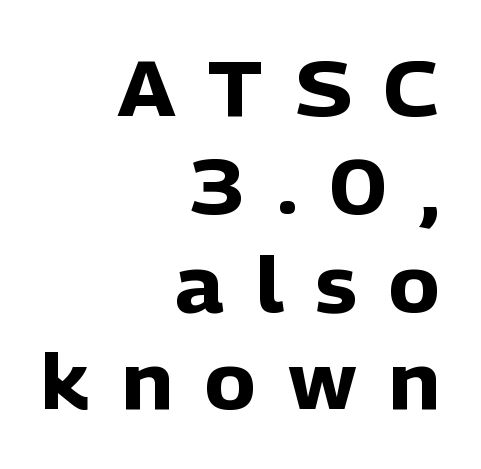
{"serif": "no", "italic": "no", "bold": "yes", "weight": "heavy", "width": "normal", "stroke_contrast": "low", "x_height": "medium", "monospaced": "no", "underline": "no", "align": "right", "line_spacing": "normal", "line_spacing_ratio": 1.27, "letter_spacing": "wide", "letter_spacing_em": 0.42, "glyph_px": 77}
